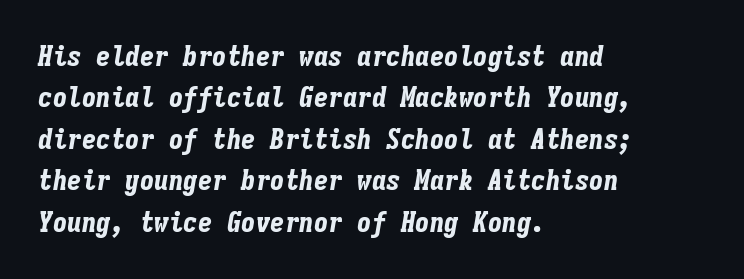
Compared with ordinary roman type, these characters are visibly tilted. Descender tails drop into unmarked territory. The gaps between neighbouring characters are ordinary and unremarkable. What weight is shown? A full bold with thick strokes. The paragraph shown leans on its left margin.
